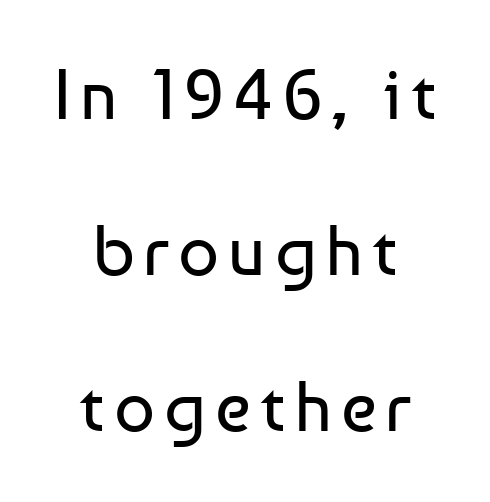
Q: Is the text bold? A: No.
Q: Is the text italic (slanted)? A: No, it is upright.
Q: Is the typeface a serif or a sans-serif typeface? A: Sans-serif.
Q: Is the text underlined? A: No.
Q: How is the paragraph aligned? A: Centered.
Q: Is the spacing between lines tight, normal or loose? A: Loose.
Q: Width (condensed, normal, or wide)? A: Normal.
Q: Stroke contrast? A: Low.
Q: x-height? A: Medium.
Q: Monospaced? A: No.
